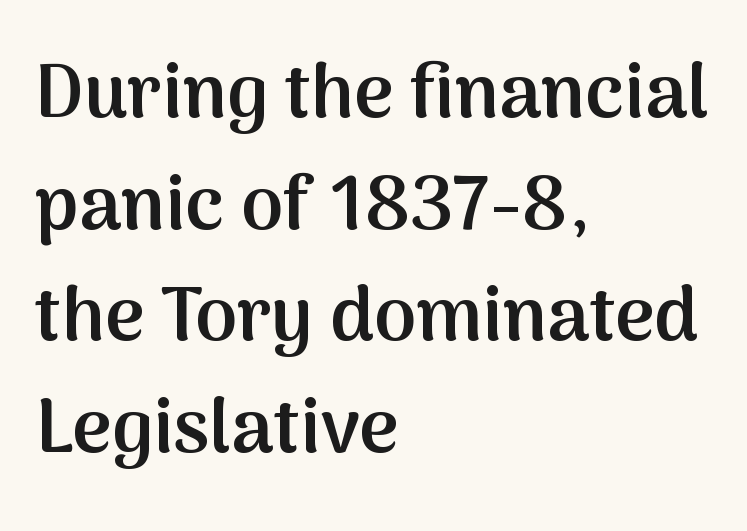
Normally led — the rows are evenly, conventionally spaced. Observe the absence of serifs on each vertical stroke in this sample. Caption: semibold face, moderately heavy strokes. Proportional: the letters do not fall into vertical columns.
